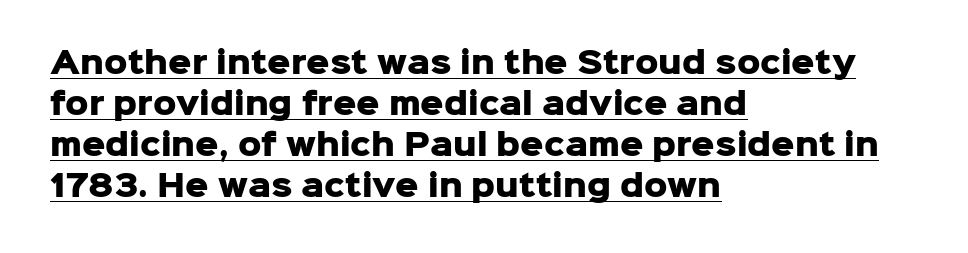
Q: Is the text bold? A: Yes.
Q: Is the text italic (slanted)? A: No, it is upright.
Q: Is the typeface a serif or a sans-serif typeface? A: Sans-serif.
Q: Is the text underlined? A: Yes.
Q: How is the paragraph aligned? A: Left-aligned.
Q: Is the spacing between letters normal or unusually wide? A: Normal.
Q: Is the spacing between lines tight, normal or loose? A: Normal.
Q: Width (condensed, normal, or wide)? A: Normal.
Q: Stroke contrast? A: Low.
Q: x-height? A: Medium.
Q: Monospaced? A: No.
